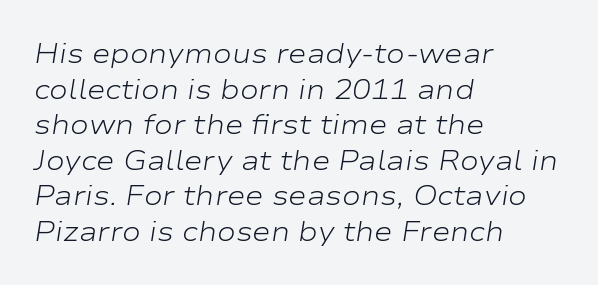
The image shows 28 px light, wide type, italic (leaning right); set left-aligned, normal line spacing (1.27x), normal letter spacing, not underlined; low stroke contrast and a medium x-height.
